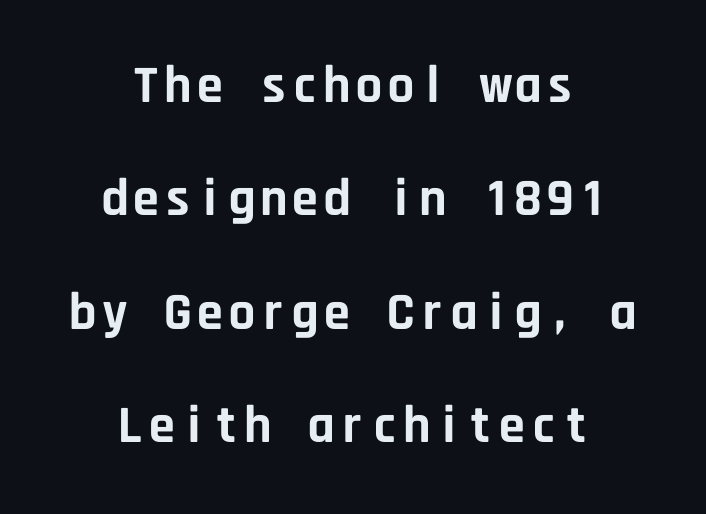
Q: Is the text bold? A: Yes.
Q: Is the text italic (slanted)? A: No, it is upright.
Q: Is the typeface a serif or a sans-serif typeface? A: Sans-serif.
Q: Is the text underlined? A: No.
Q: How is the paragraph aligned? A: Centered.
Q: Is the spacing between letters normal or unusually wide? A: Normal.
Q: Is the spacing between lines tight, normal or loose? A: Loose.
Q: Width (condensed, normal, or wide)? A: Normal.
Q: Stroke contrast? A: Low.
Q: x-height? A: Large.
Q: Monospaced? A: Yes.
